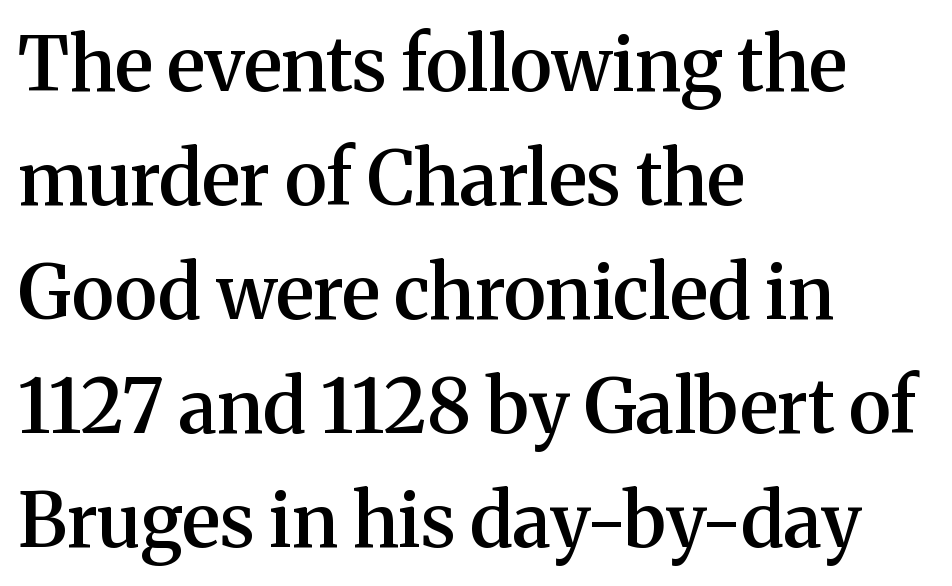
Q: Is the text bold? A: Semi-bold.
Q: Is the text italic (slanted)? A: No, it is upright.
Q: Is the typeface a serif or a sans-serif typeface? A: Serif.
Q: Is the text underlined? A: No.
Q: How is the paragraph aligned? A: Left-aligned.
Q: Is the spacing between letters normal or unusually wide? A: Normal.
Q: Is the spacing between lines tight, normal or loose? A: Normal.
Q: Width (condensed, normal, or wide)? A: Normal.
Q: Stroke contrast? A: Medium.
Q: x-height? A: Medium.
Q: Monospaced? A: No.
